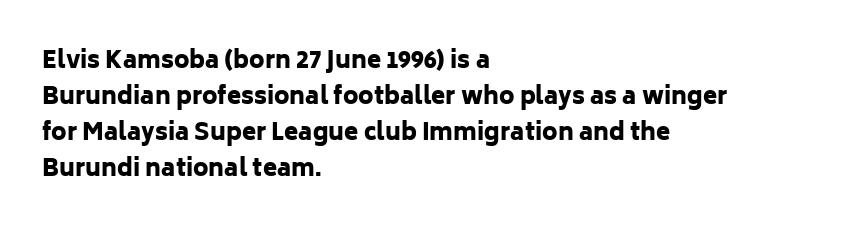
Notice how descenders clear the ascenders below comfortably — that's standard leading. The sample has been set heavy, in full bold. Italic? Not at all — the glyphs are vertical. A bare baseline throughout the passage. The rag falls on the right side of this text block. Inter-character spacing is left at the font's built-in metrics.
